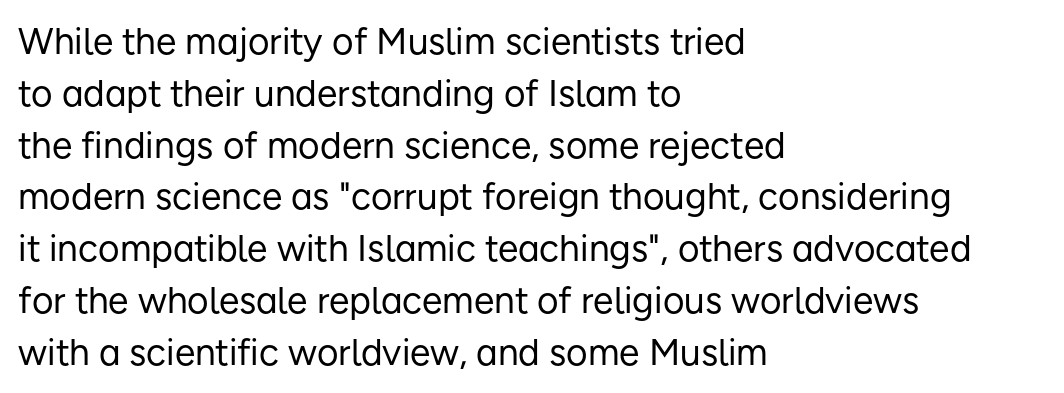
{"serif": "no", "italic": "no", "bold": "no", "weight": "regular", "width": "normal", "stroke_contrast": "low", "x_height": "medium", "monospaced": "no", "underline": "no", "align": "left", "line_spacing": "normal", "line_spacing_ratio": 1.4, "letter_spacing": "normal", "letter_spacing_em": 0.0, "glyph_px": 37}
